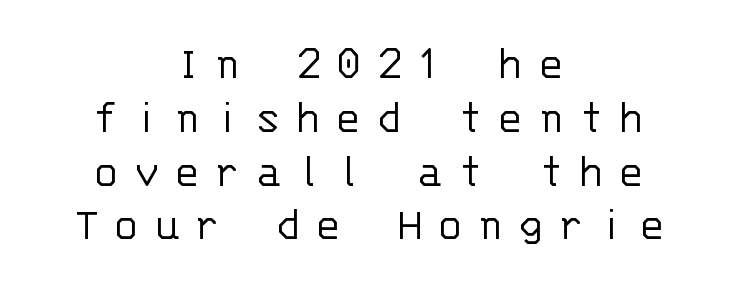
{"serif": "no", "italic": "no", "bold": "no", "weight": "light", "width": "normal", "stroke_contrast": "low", "x_height": "large", "monospaced": "yes", "underline": "no", "align": "center", "line_spacing": "tight", "line_spacing_ratio": 1.12, "letter_spacing": "wide", "letter_spacing_em": 0.35, "glyph_px": 48}
